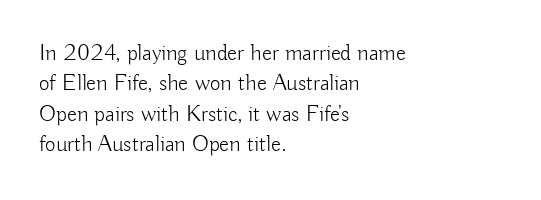
Q: Is the text bold? A: No.
Q: Is the text italic (slanted)? A: No, it is upright.
Q: Is the text underlined? A: No.
Q: How is the paragraph aligned? A: Left-aligned.
Q: Is the spacing between letters normal or unusually wide? A: Normal.
Q: Is the spacing between lines tight, normal or loose? A: Normal.
